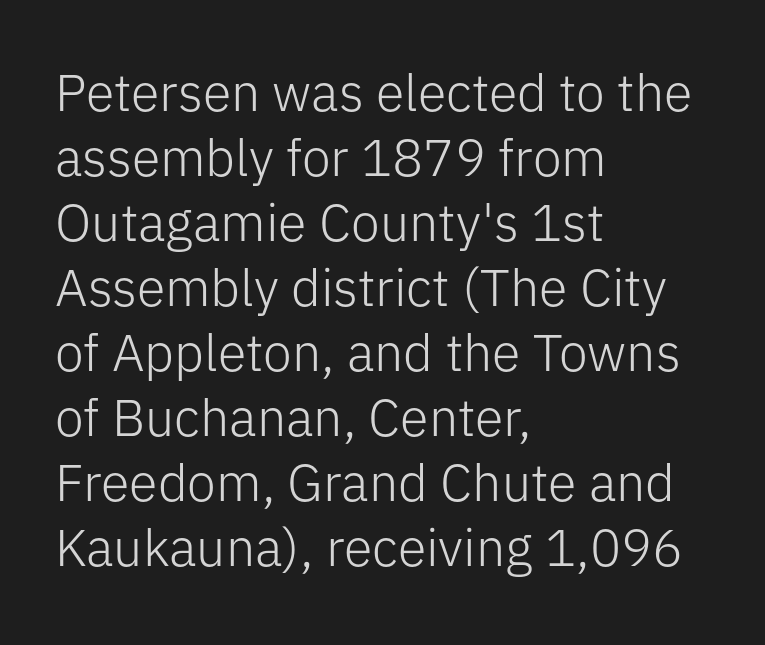
Q: Is the text bold? A: No.
Q: Is the text italic (slanted)? A: No, it is upright.
Q: Is the typeface a serif or a sans-serif typeface? A: Sans-serif.
Q: Is the text underlined? A: No.
Q: How is the paragraph aligned? A: Left-aligned.
Q: Is the spacing between letters normal or unusually wide? A: Normal.
Q: Is the spacing between lines tight, normal or loose? A: Normal.
Q: Width (condensed, normal, or wide)? A: Normal.
Q: Stroke contrast? A: Low.
Q: x-height? A: Medium.
Q: Monospaced? A: No.
